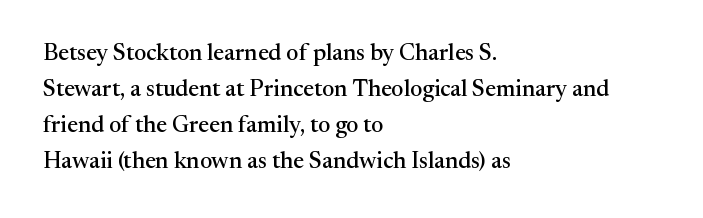
The image shows 23 px text type, upright; set left-aligned, normal line spacing (1.56x), normal letter spacing, not underlined.
